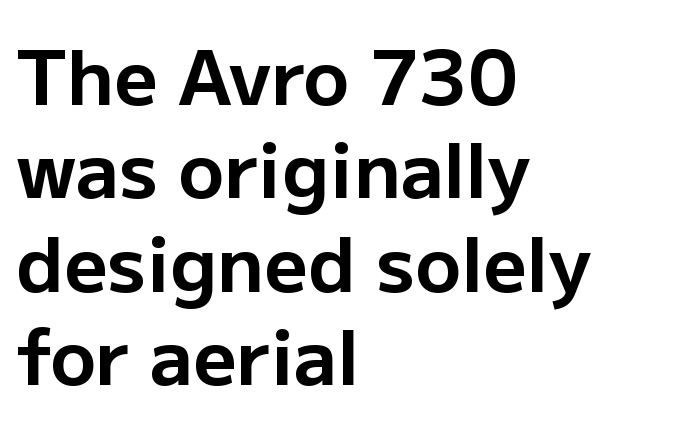
{"serif": "no", "italic": "no", "bold": "yes", "weight": "bold", "width": "normal", "stroke_contrast": "low", "x_height": "medium", "monospaced": "no", "underline": "no", "align": "left", "line_spacing_ratio": 1.23, "letter_spacing": "normal", "letter_spacing_em": 0.0, "glyph_px": 76}
